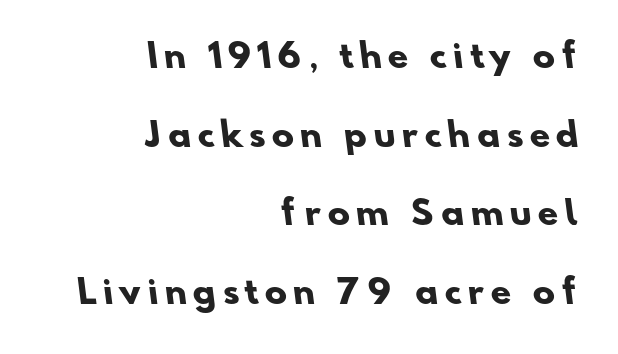
As a designer I'd log this as weight 700, bold. Typographically, this falls in the sans-serif category. You could not count columns in this text — the font is proportionally spaced. Glyph-to-glyph distance is far greater than everyday printed text. This sample is right-justified, so line beginnings fall wherever the words allow. Honestly, there is no underline to notice here at all.
